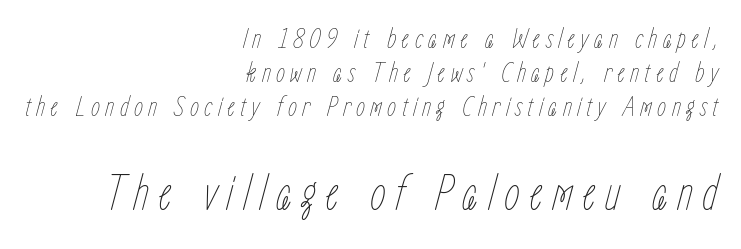
{"italic": "yes", "lean": "right", "slant_degrees": 15, "bold": "no", "weight": "thin", "width": "condensed", "stroke_contrast": "low", "x_height": "medium", "monospaced": "no", "underline": "no", "align": "right", "line_spacing_ratio": 1.18, "larger_block": "second", "size_ratio": 1.76, "glyph_px": 51}
